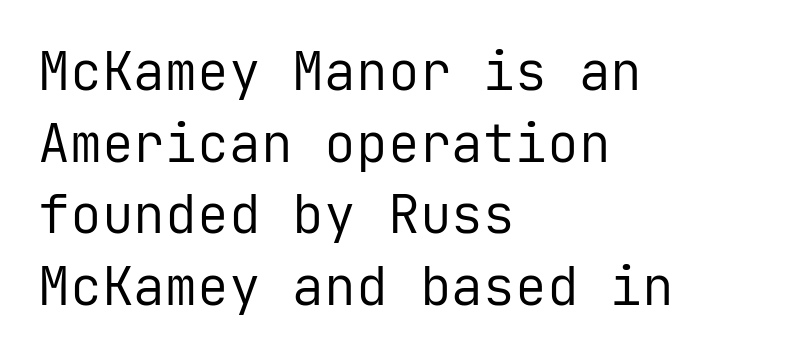
Q: Is the text bold? A: No.
Q: Is the text italic (slanted)? A: No, it is upright.
Q: Is the typeface a serif or a sans-serif typeface? A: Sans-serif.
Q: Is the text underlined? A: No.
Q: How is the paragraph aligned? A: Left-aligned.
Q: Is the spacing between letters normal or unusually wide? A: Normal.
Q: Is the spacing between lines tight, normal or loose? A: Normal.
Q: Width (condensed, normal, or wide)? A: Normal.
Q: Stroke contrast? A: Low.
Q: x-height? A: Medium.
Q: Monospaced? A: Yes.
